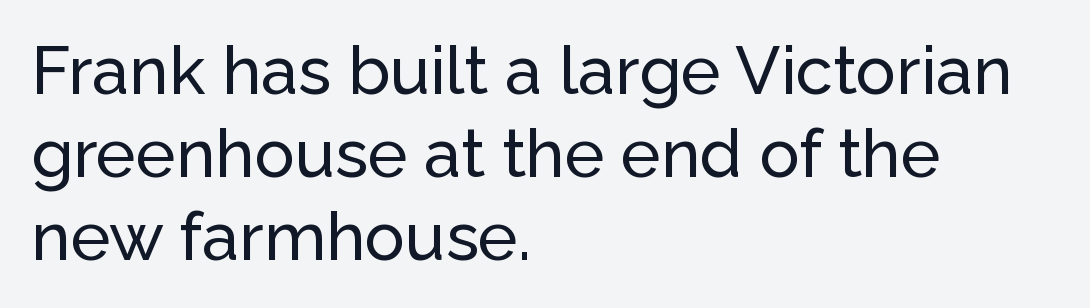
Q: Is the text italic (slanted)? A: No, it is upright.
Q: Is the typeface a serif or a sans-serif typeface? A: Sans-serif.
Q: Is the text underlined? A: No.
Q: How is the paragraph aligned? A: Left-aligned.
Q: Is the spacing between letters normal or unusually wide? A: Normal.
Q: Width (condensed, normal, or wide)? A: Normal.
Q: Stroke contrast? A: Low.
Q: x-height? A: Medium.
Q: Monospaced? A: No.
